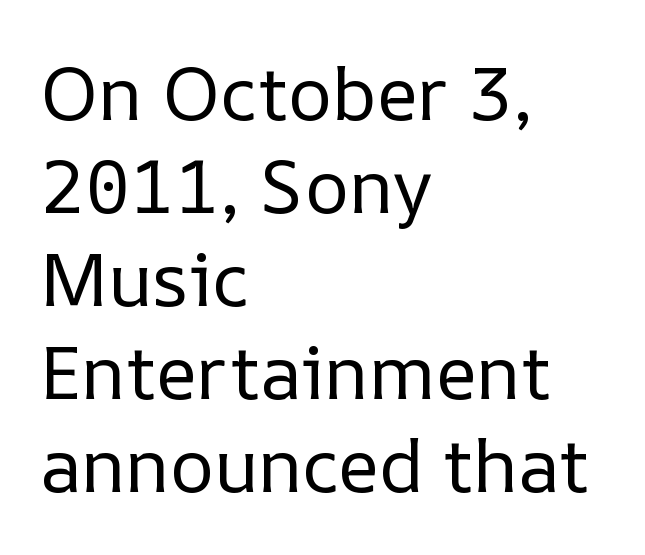
{"italic": "no", "bold": "no", "weight": "regular", "width": "normal", "stroke_contrast": "low", "x_height": "medium", "monospaced": "no", "underline": "no", "align": "left", "line_spacing_ratio": 1.24, "letter_spacing": "normal", "letter_spacing_em": 0.0, "glyph_px": 75}
